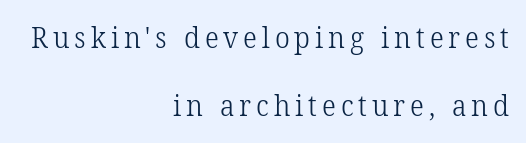
Q: Is the text bold? A: No.
Q: Is the text italic (slanted)? A: No, it is upright.
Q: Is the typeface a serif or a sans-serif typeface? A: Serif.
Q: Is the text underlined? A: No.
Q: How is the paragraph aligned? A: Right-aligned.
Q: Is the spacing between lines tight, normal or loose? A: Loose.
Q: Width (condensed, normal, or wide)? A: Normal.
Q: Stroke contrast? A: Low.
Q: x-height? A: Medium.
Q: Monospaced? A: No.
